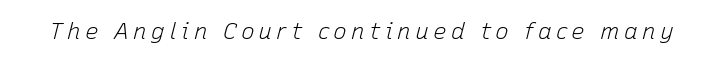
The image shows 23 px text type, italic (leaning right); set not underlined.
